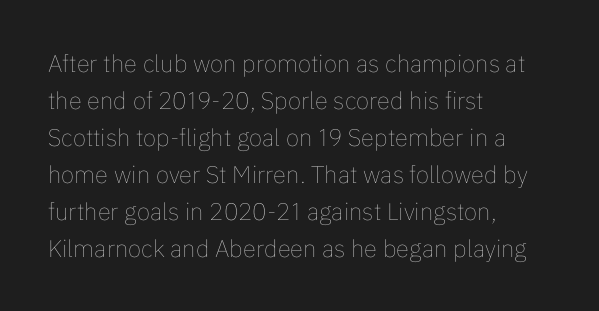
Vertical strokes here are truly vertical. Every row of glyphs begins at an identical x-position on the left. Between one letter and the next there's only the usual sliver of space. Only glyphs here, with clear space below each row.
